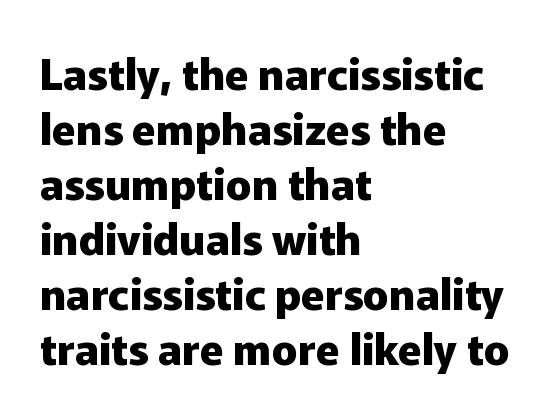
The image shows 43 px heavy sans-serif type, upright; set left-aligned, normal line spacing (1.28x), normal letter spacing, not underlined; low stroke contrast and a medium x-height.
